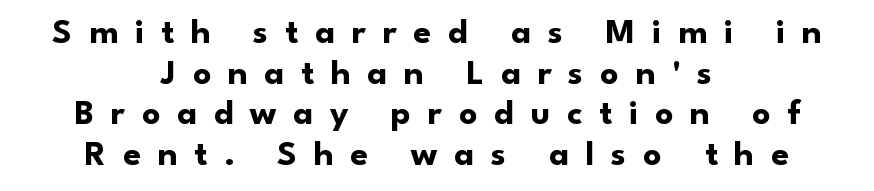
{"serif": "no", "italic": "no", "bold": "yes", "weight": "bold", "width": "normal", "stroke_contrast": "low", "x_height": "small", "monospaced": "no", "underline": "no", "align": "center", "line_spacing": "tight", "line_spacing_ratio": 1.13, "letter_spacing": "wide", "letter_spacing_em": 0.46, "glyph_px": 36}
